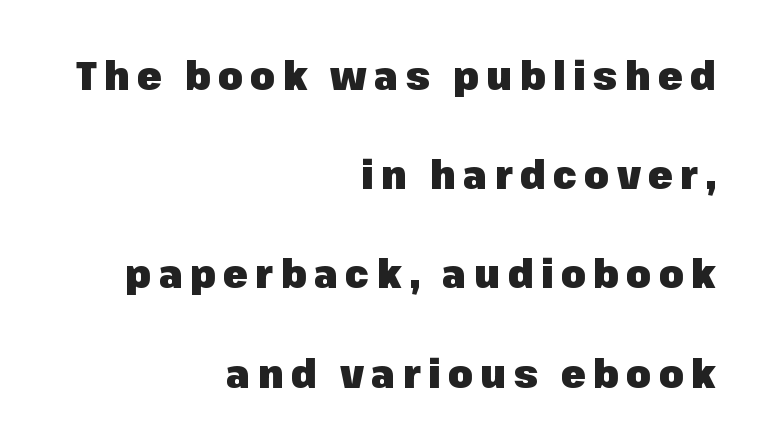
Q: Is the text bold? A: Yes.
Q: Is the text italic (slanted)? A: No, it is upright.
Q: Is the typeface a serif or a sans-serif typeface? A: Sans-serif.
Q: Is the text underlined? A: No.
Q: How is the paragraph aligned? A: Right-aligned.
Q: Is the spacing between lines tight, normal or loose? A: Loose.
Q: Width (condensed, normal, or wide)? A: Normal.
Q: Stroke contrast? A: Low.
Q: x-height? A: Medium.
Q: Monospaced? A: No.
